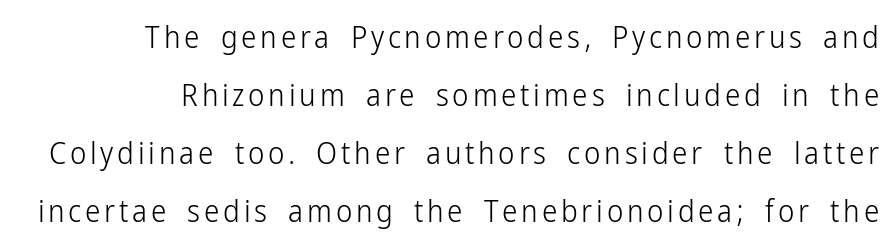
{"serif": "no", "italic": "no", "bold": "no", "weight": "light", "width": "condensed", "stroke_contrast": "low", "x_height": "medium", "monospaced": "no", "underline": "no", "align": "right", "line_spacing_ratio": 1.87, "glyph_px": 31}
